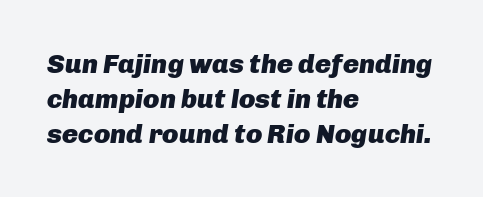
The image shows 27 px bold type, italic (leaning right); set left-aligned, normal line spacing (1.29x), normal letter spacing, not underlined.
